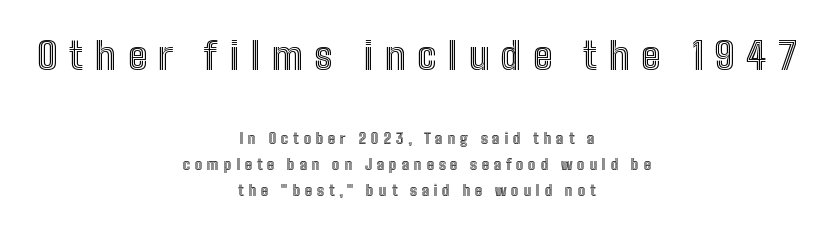
The image shows 38 px condensed type, upright; set centered, line spacing 1.74x, unusually wide letter spacing (+0.31 em), not underlined; the first (top) block is 2.53x larger; a medium x-height.
